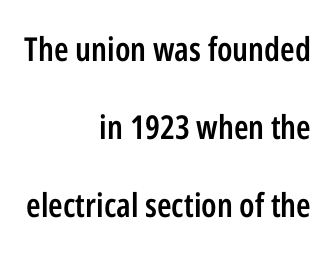
Q: Is the text bold? A: Semi-bold.
Q: Is the text italic (slanted)? A: No, it is upright.
Q: Is the typeface a serif or a sans-serif typeface? A: Sans-serif.
Q: Is the text underlined? A: No.
Q: How is the paragraph aligned? A: Right-aligned.
Q: Is the spacing between letters normal or unusually wide? A: Normal.
Q: Is the spacing between lines tight, normal or loose? A: Loose.
Q: Width (condensed, normal, or wide)? A: Condensed.
Q: Stroke contrast? A: Low.
Q: x-height? A: Medium.
Q: Monospaced? A: No.
